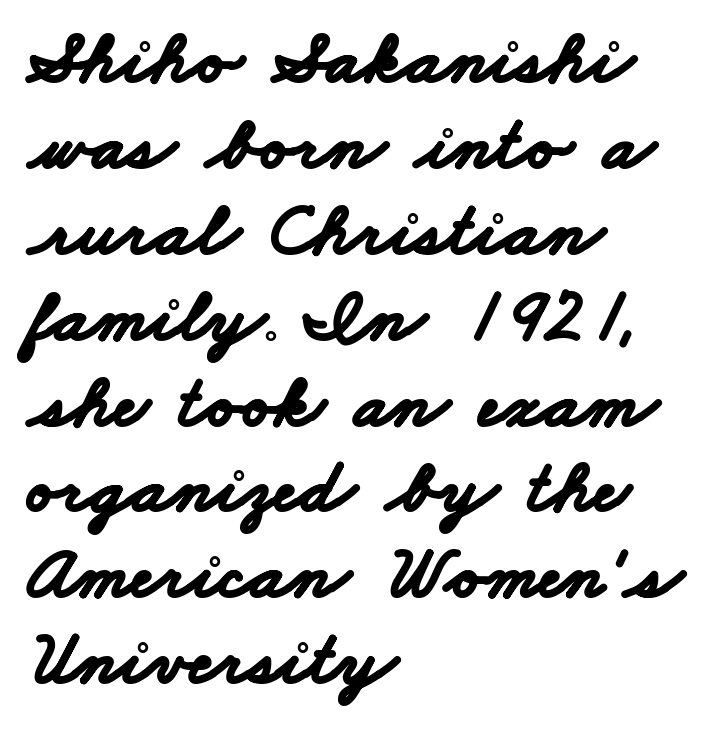
The image shows 76 px bold, wide sans-serif type; set left-aligned, tight line spacing (1.13x), normal letter spacing, not underlined; low stroke contrast and a small x-height.
